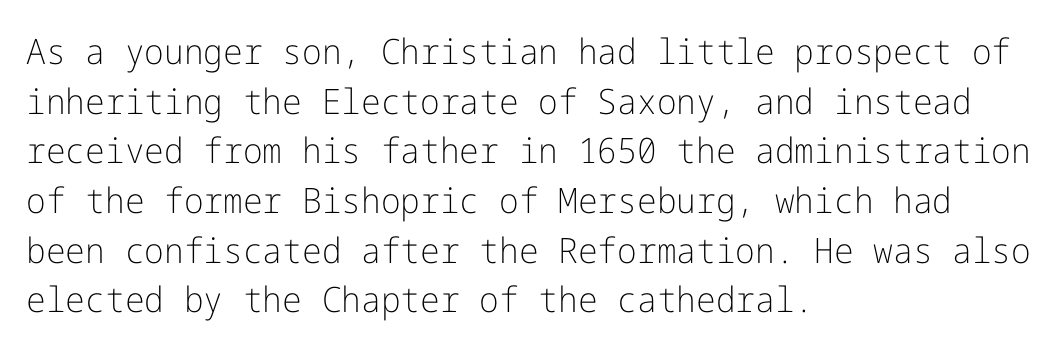
The image shows 35 px light sans-serif type, upright; set left-aligned, normal line spacing (1.42x), normal letter spacing, not underlined; low stroke contrast and a medium x-height.
